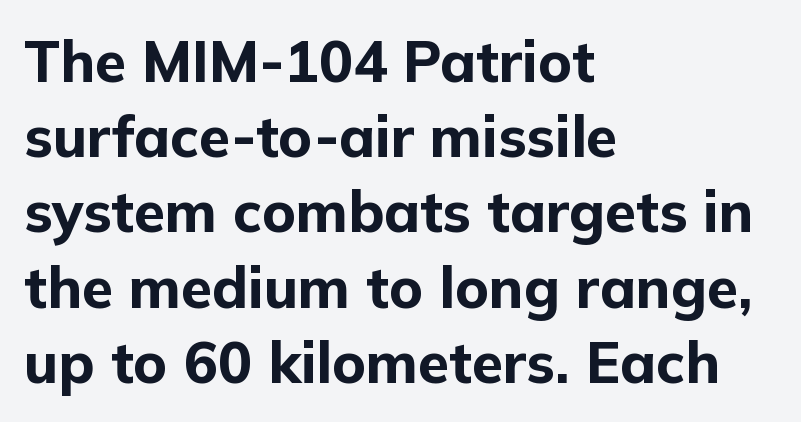
The paragraph shown leans on its left margin. Type without underlining. Interline gaps are of average width in this sample. You can tell from the bare stems that sans-serif type was used. The rendering uses natural spacing where letterforms have individual widths.
